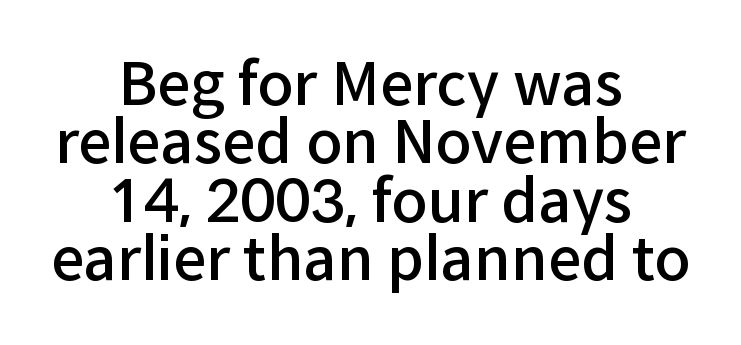
Q: Is the text bold? A: Semi-bold.
Q: Is the text italic (slanted)? A: No, it is upright.
Q: Is the typeface a serif or a sans-serif typeface? A: Sans-serif.
Q: Is the text underlined? A: No.
Q: How is the paragraph aligned? A: Centered.
Q: Is the spacing between letters normal or unusually wide? A: Normal.
Q: Is the spacing between lines tight, normal or loose? A: Tight.
Q: Width (condensed, normal, or wide)? A: Normal.
Q: Stroke contrast? A: Low.
Q: x-height? A: Medium.
Q: Monospaced? A: No.
